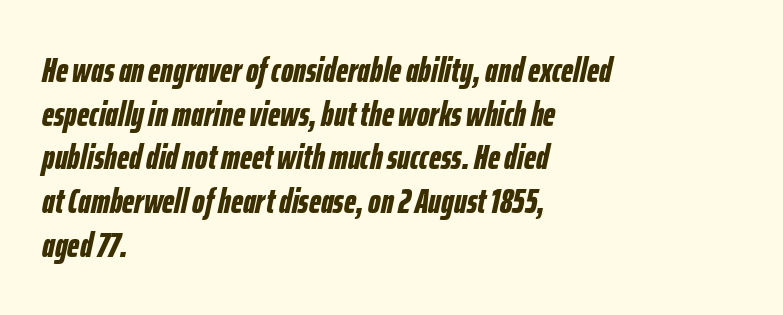
The image shows 35 px bold, condensed type, italic (leaning right); set left-aligned, normal line spacing (1.25x), normal letter spacing, not underlined; low stroke contrast and a medium x-height.
